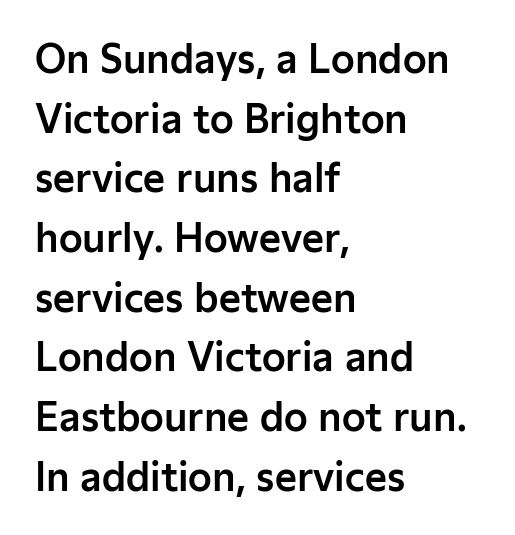
The image shows 38 px sans-serif type, upright; set left-aligned, normal line spacing (1.57x), normal letter spacing, not underlined; low stroke contrast and a medium x-height.
